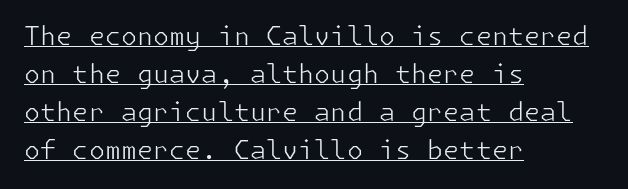
The characters are drawn with everyday or finer stroke widths. Reading down the block, your eye returns to a fixed left position each line. This rendering leaves character spacing at its baseline value. In designer terms, the underline attribute is active on this setting. Posture: straight, roman, zero tilt. The rendering uses a moderate line-height, typical for paragraphs.
